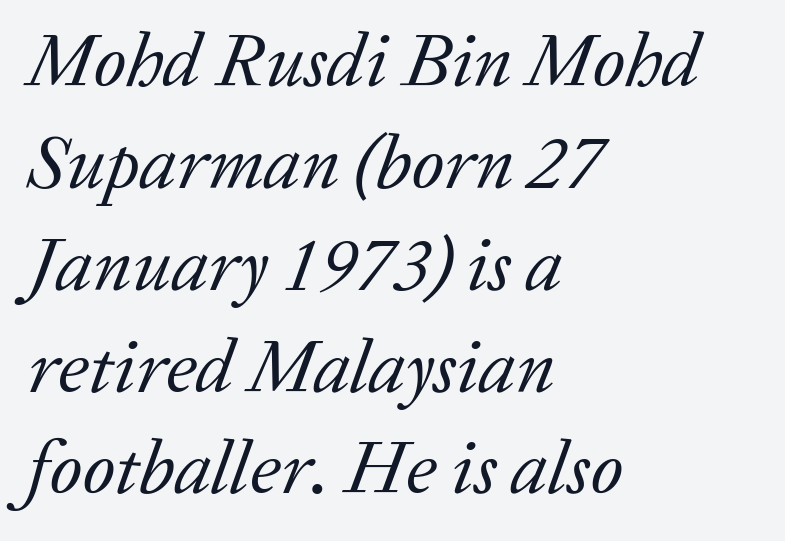
{"serif": "yes", "italic": "yes", "lean": "right", "slant_degrees": 20, "bold": "no", "weight": "regular", "width": "normal", "stroke_contrast": "low", "x_height": "medium", "monospaced": "no", "underline": "no", "align": "left", "line_spacing": "normal", "line_spacing_ratio": 1.34, "letter_spacing": "normal", "letter_spacing_em": 0.0, "glyph_px": 76}
